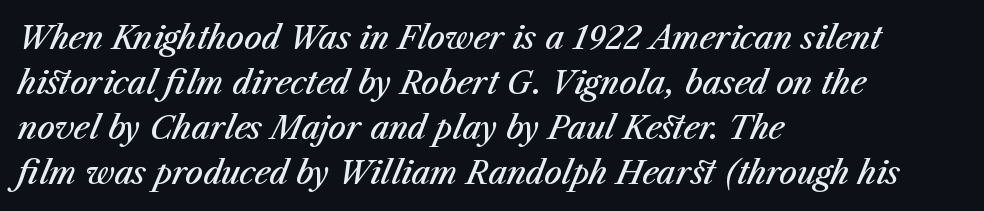
{"italic": "yes", "lean": "right", "slant_degrees": 23, "bold": "semi", "weight": "semibold", "width": "normal", "stroke_contrast": "medium", "x_height": "medium", "monospaced": "no", "underline": "no", "align": "left", "line_spacing": "normal", "line_spacing_ratio": 1.45, "letter_spacing": "normal", "letter_spacing_em": 0.0, "glyph_px": 31}
